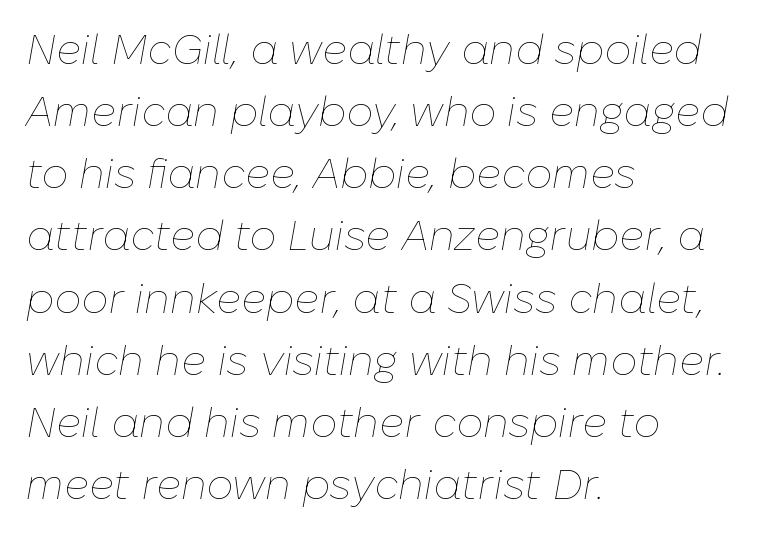
The image shows 42 px thin type, italic (leaning right); set left-aligned, normal line spacing (1.48x), normal letter spacing, not underlined; low stroke contrast and a medium x-height.
